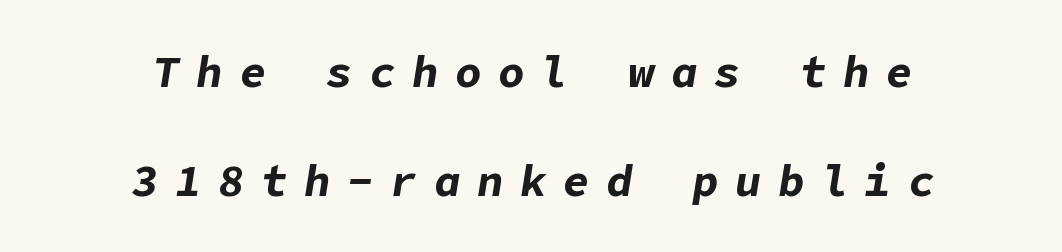
The image shows 44 px bold type, italic (leaning right); set centered, loose line spacing (2.47x), unusually wide letter spacing (+0.38 em), not underlined; low stroke contrast and a medium x-height.
